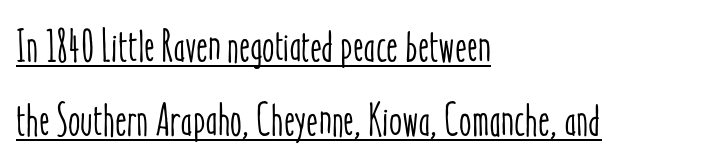
These lines stack with their left ends in a neat column. In terms of letterspacing, this is plain default setting. The typesetter has applied underlining to the passage shown. This sample has the flowing, uneven cadence of proportional lettering. Designer's note — italics off, roman on. In terms of leading, this rendering sits right in the middle.
